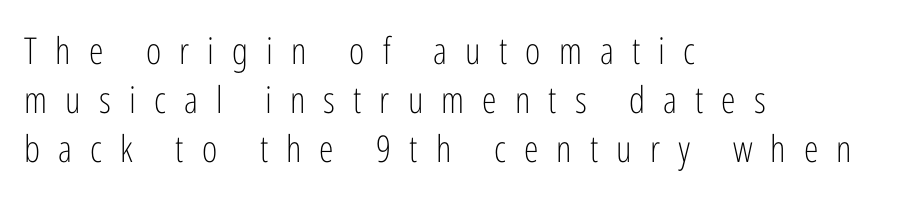
Q: Is the text bold? A: No.
Q: Is the text italic (slanted)? A: No, it is upright.
Q: Is the typeface a serif or a sans-serif typeface? A: Sans-serif.
Q: Is the text underlined? A: No.
Q: How is the paragraph aligned? A: Left-aligned.
Q: Is the spacing between letters normal or unusually wide? A: Unusually wide.
Q: Is the spacing between lines tight, normal or loose? A: Normal.
Q: Width (condensed, normal, or wide)? A: Condensed.
Q: Stroke contrast? A: Low.
Q: x-height? A: Medium.
Q: Monospaced? A: No.
